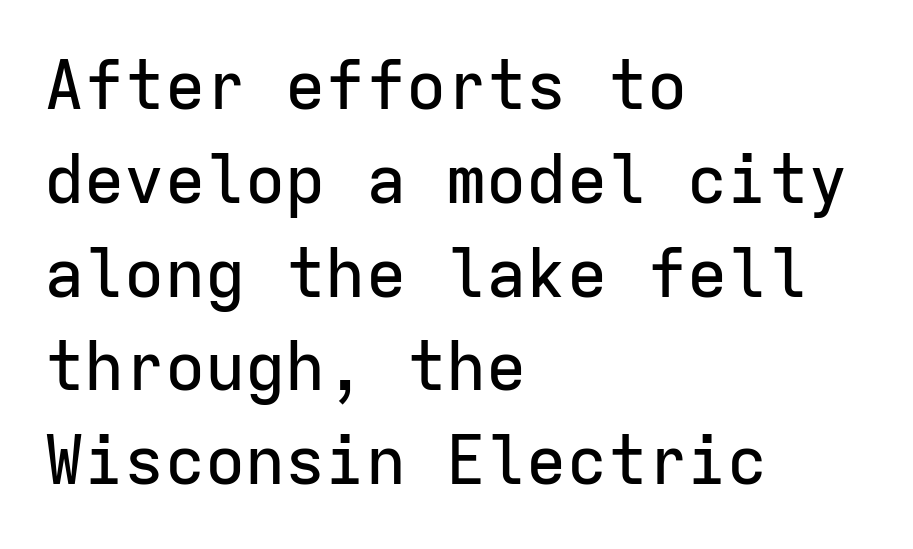
{"serif": "no", "italic": "no", "width": "normal", "stroke_contrast": "low", "x_height": "medium", "monospaced": "yes", "underline": "no", "align": "left", "line_spacing": "normal", "line_spacing_ratio": 1.4, "letter_spacing": "normal", "letter_spacing_em": 0.0, "glyph_px": 67}
